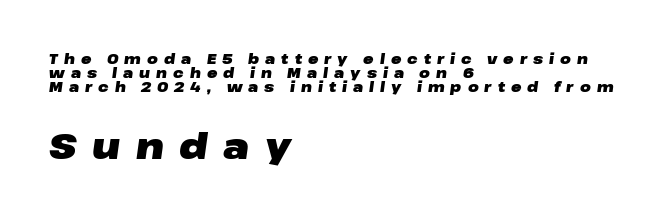
{"italic": "yes", "lean": "right", "slant_degrees": 8, "bold": "yes", "weight": "heavy", "width": "wide", "stroke_contrast": "low", "x_height": "medium", "monospaced": "no", "underline": "no", "align": "left", "line_spacing": "tight", "line_spacing_ratio": 1.01, "letter_spacing": "wide", "letter_spacing_em": 0.43, "larger_block": "second", "size_ratio": 2.57, "glyph_px": 36}
